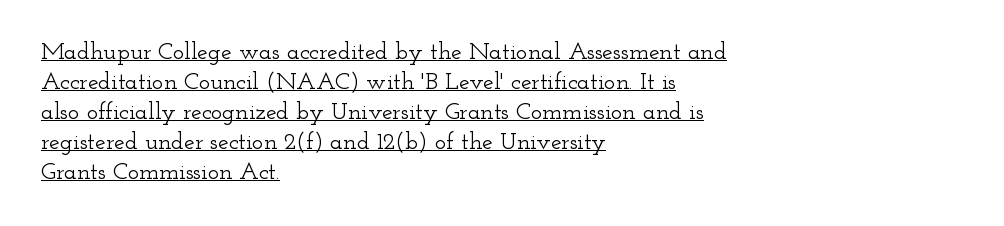
The image shows 24 px text type, upright; set left-aligned, normal line spacing (1.25x), normal letter spacing, underlined.
